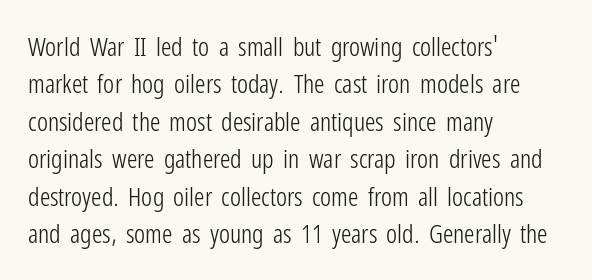
{"italic": "no", "bold": "no", "underline": "no", "align": "left", "line_spacing": "normal", "line_spacing_ratio": 1.44, "letter_spacing": "normal", "letter_spacing_em": 0.0, "glyph_px": 26}
